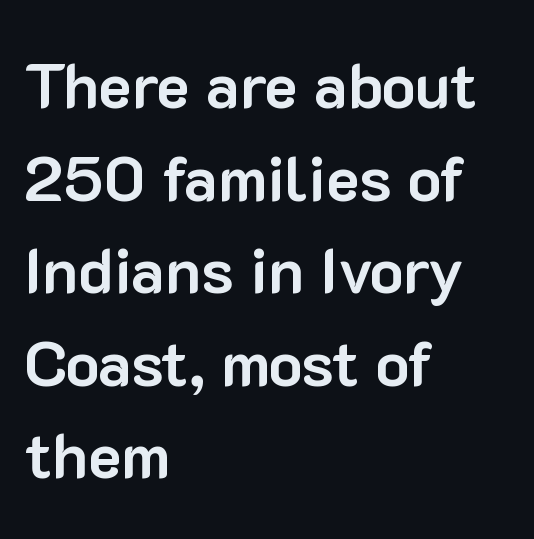
Q: Is the text bold? A: Yes.
Q: Is the text italic (slanted)? A: No, it is upright.
Q: Is the typeface a serif or a sans-serif typeface? A: Sans-serif.
Q: Is the text underlined? A: No.
Q: How is the paragraph aligned? A: Left-aligned.
Q: Is the spacing between letters normal or unusually wide? A: Normal.
Q: Is the spacing between lines tight, normal or loose? A: Normal.
Q: Width (condensed, normal, or wide)? A: Normal.
Q: Stroke contrast? A: Low.
Q: x-height? A: Medium.
Q: Monospaced? A: No.
